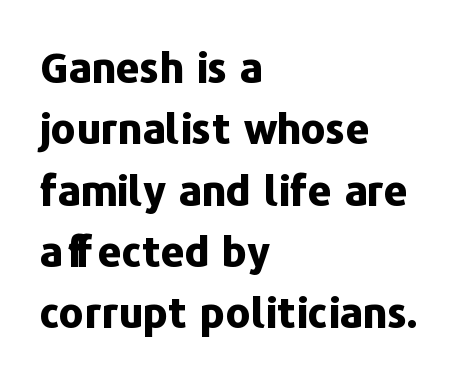
Clear beneath every line of the passage. The type is set solid horizontally, with unmodified tracking. The lines are quadded left. The lettering holds an erect, upright posture throughout. You could not count columns in this text — the font is proportionally spaced. Each new line begins a customary step beneath the previous one.
